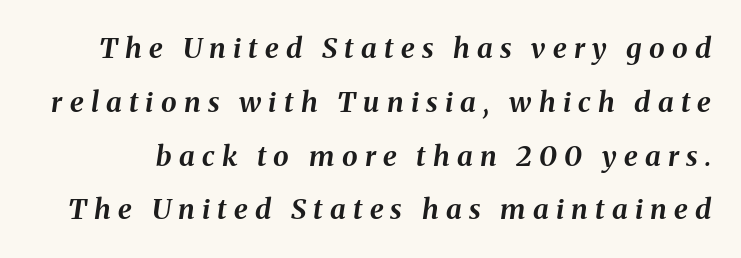
Q: Is the text bold? A: Yes.
Q: Is the text italic (slanted)? A: Yes, it leans right by about 8 degrees.
Q: Is the text underlined? A: No.
Q: Is the spacing between letters normal or unusually wide? A: Unusually wide.
Q: Is the spacing between lines tight, normal or loose? A: Loose.
Q: Width (condensed, normal, or wide)? A: Normal.
Q: Stroke contrast? A: Medium.
Q: x-height? A: Medium.
Q: Monospaced? A: No.
